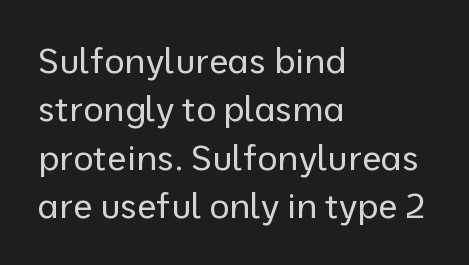
Each letter keeps its own natural width here, so spacing adapts to shape. The space beneath each line is pristine and unruled. Does extra space separate the letters? No, they use regular spacing. The axis of the letterforms is exactly vertical.
